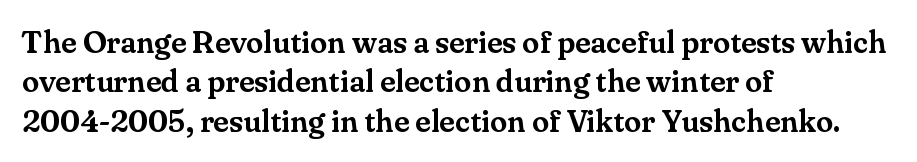
{"serif": "yes", "italic": "no", "width": "normal", "stroke_contrast": "medium", "x_height": "small", "monospaced": "no", "underline": "no", "align": "left", "line_spacing": "normal", "line_spacing_ratio": 1.27, "letter_spacing": "normal", "letter_spacing_em": 0.0, "glyph_px": 31}
